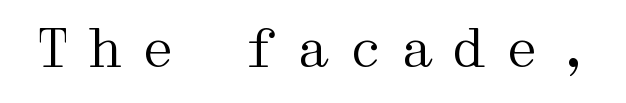
Q: Is the text bold? A: No.
Q: Is the text italic (slanted)? A: No, it is upright.
Q: Is the typeface a serif or a sans-serif typeface? A: Serif.
Q: Is the text underlined? A: No.
Q: Is the spacing between letters normal or unusually wide? A: Unusually wide.
Q: Width (condensed, normal, or wide)? A: Wide.
Q: Stroke contrast? A: Medium.
Q: x-height? A: Medium.
